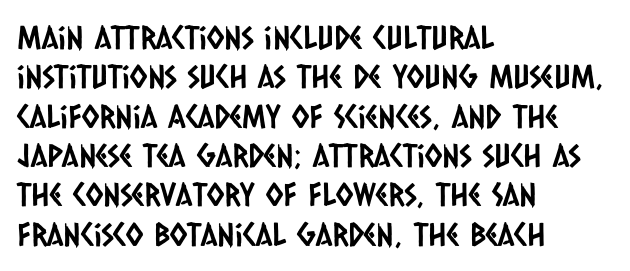
The image shows 32 px condensed sans-serif type; set left-aligned, line spacing 1.23x, normal letter spacing, not underlined; low stroke contrast and a large x-height.
